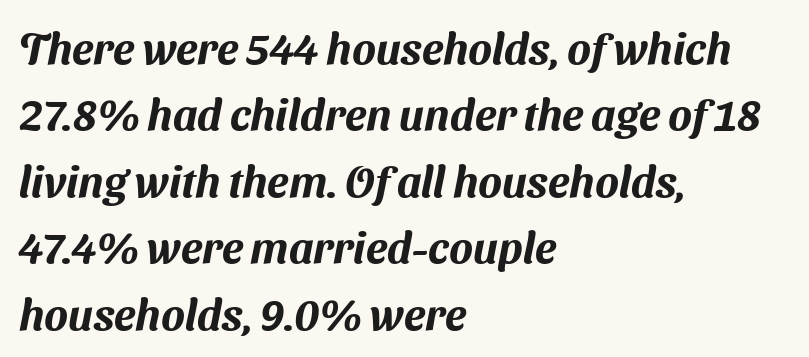
This sample uses plain, unmodified letter spacing. If you drew a ruler down the left edge, every line would touch it. Does the leading feel generous? No, just average. Type style note: lacks serifs.
